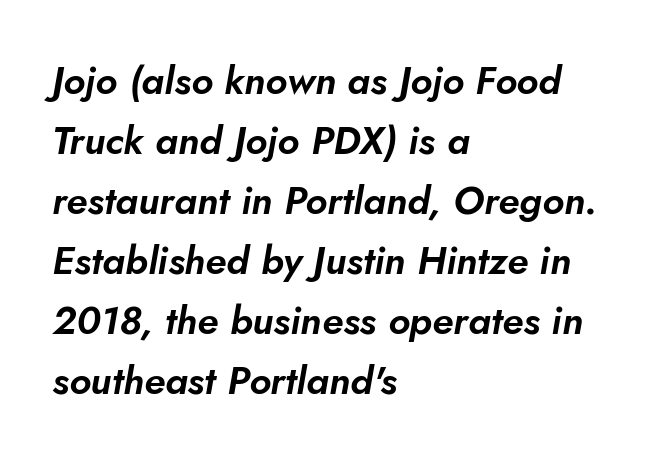
Think of a printed novel: that variable character pitch is what you see here. Regular leading. Bare-footed words on every line. Emphasis-style slanted type is in use.
